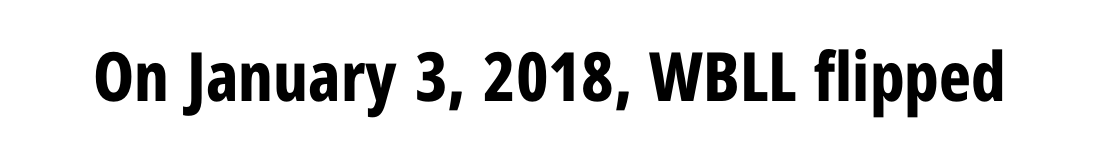
Q: Is the text bold? A: Yes.
Q: Is the text italic (slanted)? A: No, it is upright.
Q: Is the typeface a serif or a sans-serif typeface? A: Sans-serif.
Q: Is the text underlined? A: No.
Q: Is the spacing between letters normal or unusually wide? A: Normal.
Q: Width (condensed, normal, or wide)? A: Condensed.
Q: Stroke contrast? A: Low.
Q: x-height? A: Medium.
Q: Monospaced? A: No.
